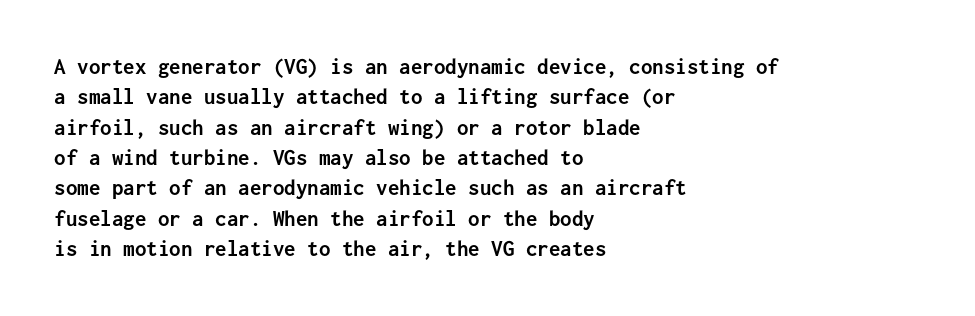
Q: Is the text bold? A: Yes.
Q: Is the text italic (slanted)? A: No, it is upright.
Q: Is the text underlined? A: No.
Q: How is the paragraph aligned? A: Left-aligned.
Q: Is the spacing between letters normal or unusually wide? A: Normal.
Q: Is the spacing between lines tight, normal or loose? A: Normal.
